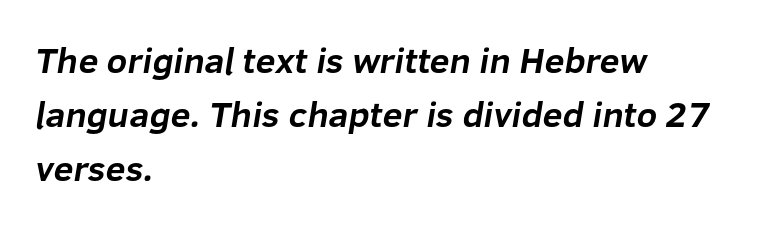
The image shows 36 px bold sans-serif type; set left-aligned, normal line spacing (1.5x), normal letter spacing, not underlined; low stroke contrast and a medium x-height.
